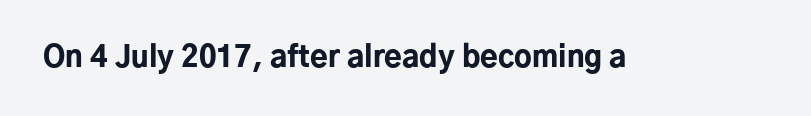
Every stem runs plumb, perpendicular to the baseline. The letters carry no serifs — their stems end cleanly without finishing strokes. The rendering uses natural spacing where letterforms have individual widths. Typographic density is high because the face is bold. Characters follow at the spacing the type designer built in. Any mark beneath the type? The region is blank.
